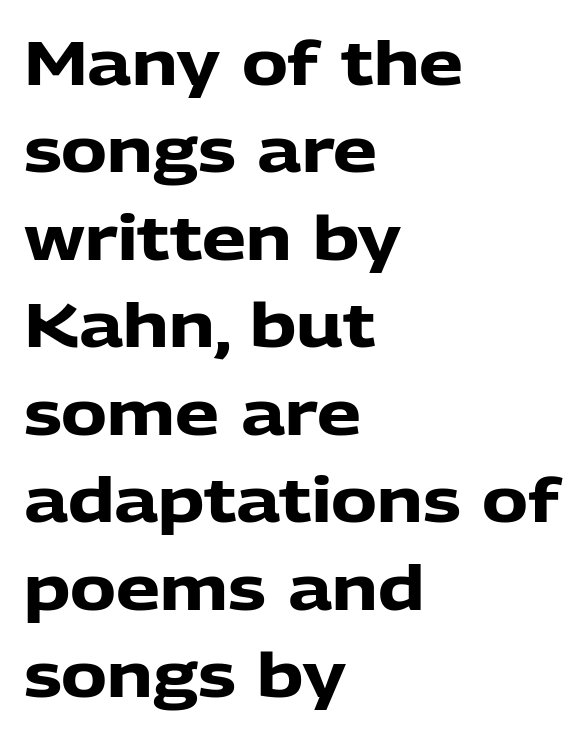
The image shows 62 px heavy sans-serif type, upright; set left-aligned, normal line spacing (1.41x), normal letter spacing, not underlined; low stroke contrast and a medium x-height.
